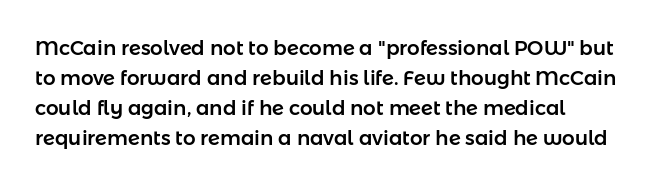
The passage shown has conventional tracking throughout. Is there much room between lines? A standard amount, neither cramped nor airy. This is the regular roman posture of the typeface. Plain, unruled lines of type. Typeset ragged right — the left edge is the straight one.
